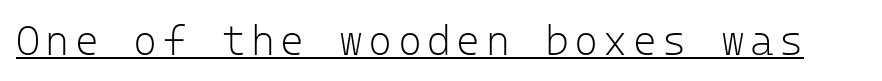
The image shows 41 px light sans-serif type, upright, monospaced; set underlined; low stroke contrast and a medium x-height.
